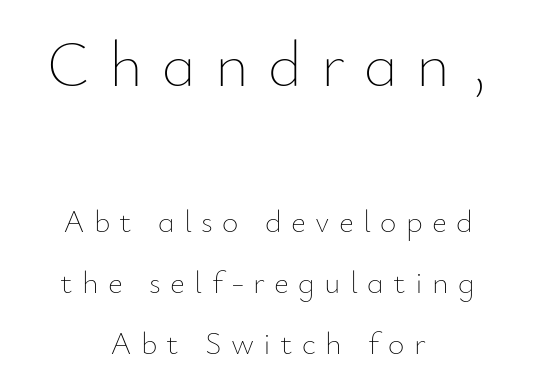
The font sits on the lighter half of the weight spectrum, regular included. Honestly, there is no underline to notice here at all. The letters in the upper block stand taller than those in the block below. Neither beginnings nor endings align; midpoints do. Interline gaps are noticeably wide in this sample.
